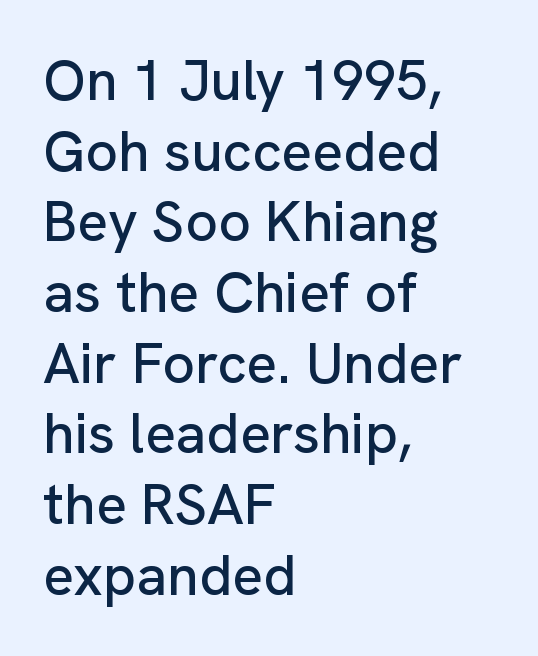
{"serif": "no", "italic": "no", "width": "normal", "stroke_contrast": "low", "x_height": "medium", "monospaced": "no", "underline": "no", "align": "left", "line_spacing_ratio": 1.24, "letter_spacing": "normal", "letter_spacing_em": 0.0, "glyph_px": 57}
